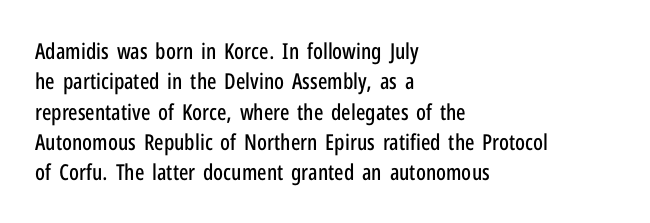
Q: Is the text italic (slanted)? A: No, it is upright.
Q: Is the text underlined? A: No.
Q: How is the paragraph aligned? A: Left-aligned.
Q: Is the spacing between letters normal or unusually wide? A: Normal.
Q: Is the spacing between lines tight, normal or loose? A: Normal.
